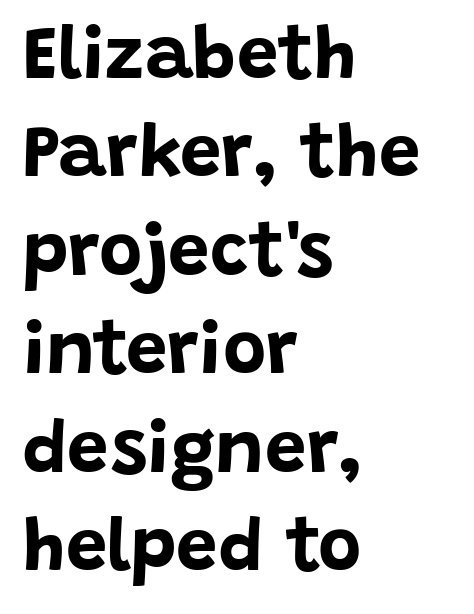
The specimen reads as upright at a glance. Does extra space separate the letters? No, they use regular spacing. These words are printed bold, with thick strokes throughout. The face used here is a sans, in the tradition of grotesques and geometrics. The block of text has a typical density, with ordinary space between rows. Honestly, there is no underline to notice here at all.
